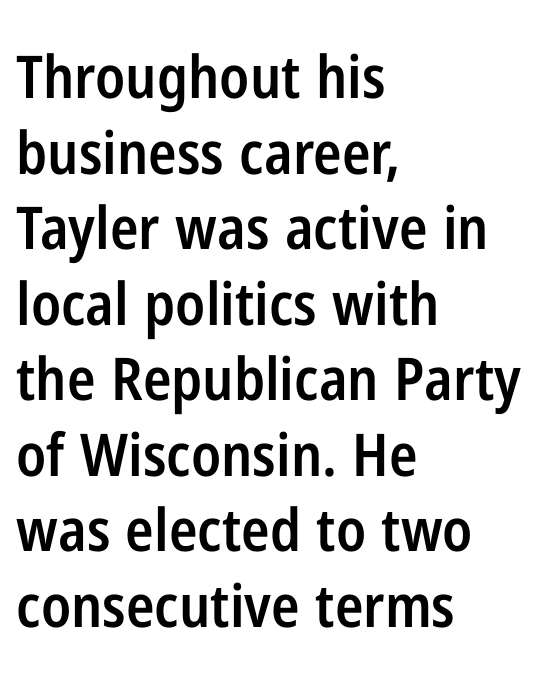
The image shows 59 px semibold, condensed sans-serif type, upright; set left-aligned, normal line spacing (1.28x), normal letter spacing, not underlined; low stroke contrast and a medium x-height.
